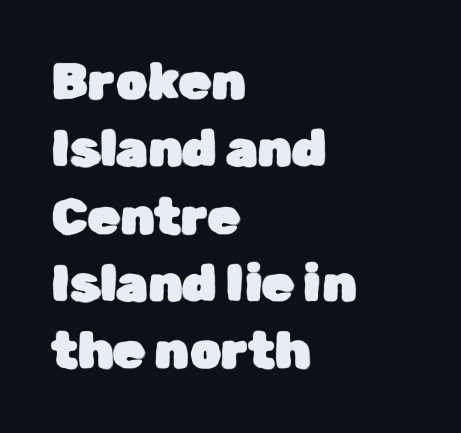
No italicization has been applied; the sample stays upright. The type is set solid horizontally, with unmodified tracking. In terms of letterform style, serifs are entirely absent. This sample keeps an unexceptional amount of space between lines. Quick note: underline off.
